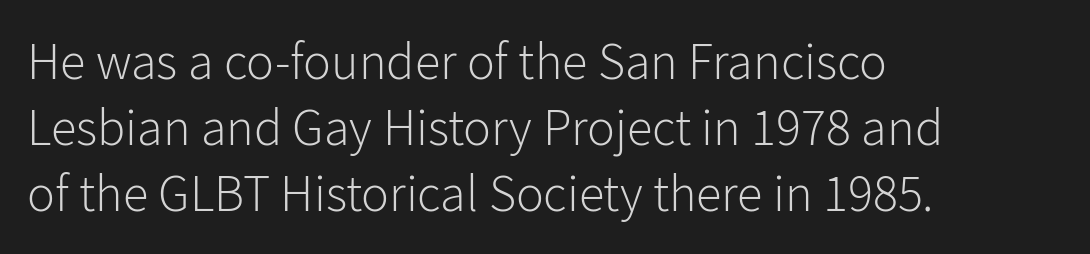
The image shows 52 px light sans-serif type, upright; set left-aligned, normal line spacing (1.27x), normal letter spacing, not underlined; low stroke contrast and a medium x-height.
